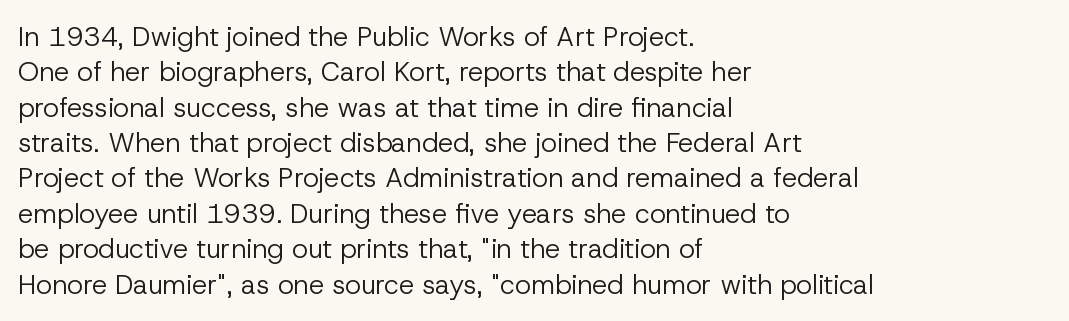
Q: Is the text bold? A: No.
Q: Is the text italic (slanted)? A: No, it is upright.
Q: Is the text underlined? A: No.
Q: How is the paragraph aligned? A: Left-aligned.
Q: Is the spacing between letters normal or unusually wide? A: Normal.
Q: Is the spacing between lines tight, normal or loose? A: Normal.
